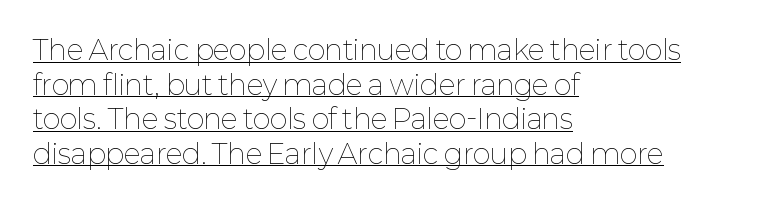
The letters look calm and open, with moderate or lighter stems. These lines were composed using upright roman letters. Glyph-to-glyph distance matches everyday printed text. The lines sit at an ordinary, default distance from one another.
